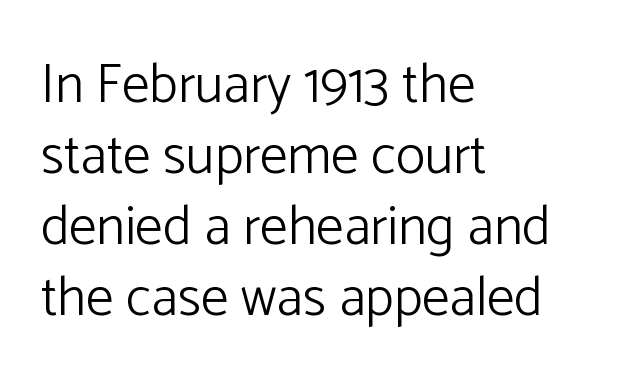
Q: Is the text bold? A: No.
Q: Is the text italic (slanted)? A: No, it is upright.
Q: Is the typeface a serif or a sans-serif typeface? A: Sans-serif.
Q: Is the text underlined? A: No.
Q: How is the paragraph aligned? A: Left-aligned.
Q: Is the spacing between letters normal or unusually wide? A: Normal.
Q: Is the spacing between lines tight, normal or loose? A: Normal.
Q: Width (condensed, normal, or wide)? A: Normal.
Q: Stroke contrast? A: Low.
Q: x-height? A: Medium.
Q: Monospaced? A: No.
